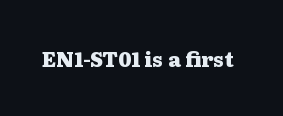
The letterforms sit shoulder to shoulder at normal distance. These lines were composed using upright roman letters. Check the space under the baseline: it is left empty. The sample has been set heavy, in full bold.
